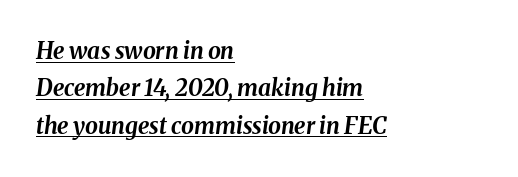
A typesetter would mark this as italic. Is there much room between lines? A standard amount, neither cramped nor airy. Its strokes are broad and dark, the hallmark of bold type. Which margin do the lines hug? The left one — the right edge is uneven. Check the space under the baseline: a stroke is drawn there.
